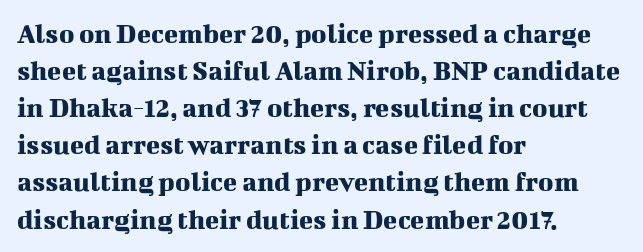
Q: Is the text italic (slanted)? A: No, it is upright.
Q: Is the typeface a serif or a sans-serif typeface? A: Serif.
Q: Is the text underlined? A: No.
Q: How is the paragraph aligned? A: Left-aligned.
Q: Is the spacing between letters normal or unusually wide? A: Normal.
Q: Is the spacing between lines tight, normal or loose? A: Normal.
Q: Width (condensed, normal, or wide)? A: Normal.
Q: Stroke contrast? A: Medium.
Q: x-height? A: Medium.
Q: Monospaced? A: No.
